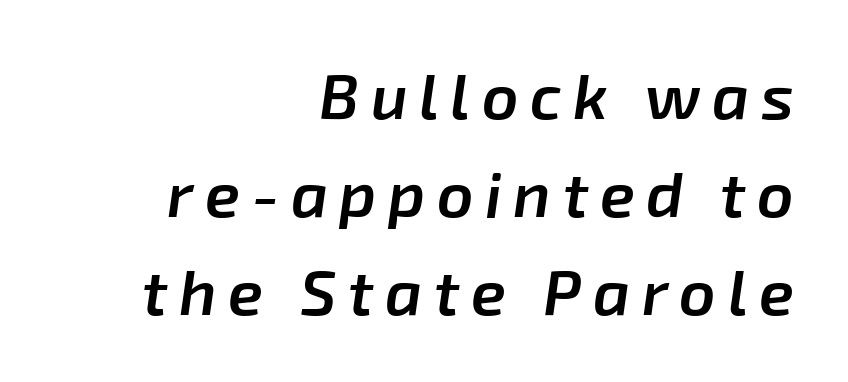
{"italic": "yes", "lean": "right", "slant_degrees": 8, "bold": "semi", "weight": "semibold", "width": "normal", "stroke_contrast": "low", "x_height": "medium", "monospaced": "no", "underline": "no", "align": "right", "line_spacing": "normal", "line_spacing_ratio": 1.53, "glyph_px": 64}
